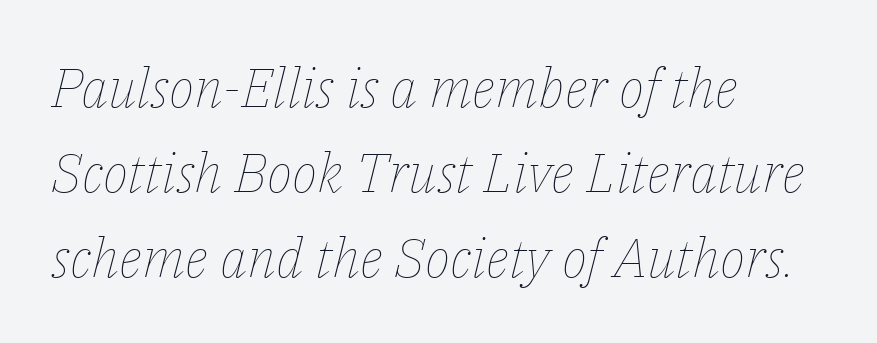
The image shows 54 px thin type, italic (leaning right); set left-aligned, normal line spacing (1.57x), normal letter spacing, not underlined; low stroke contrast and a medium x-height.
